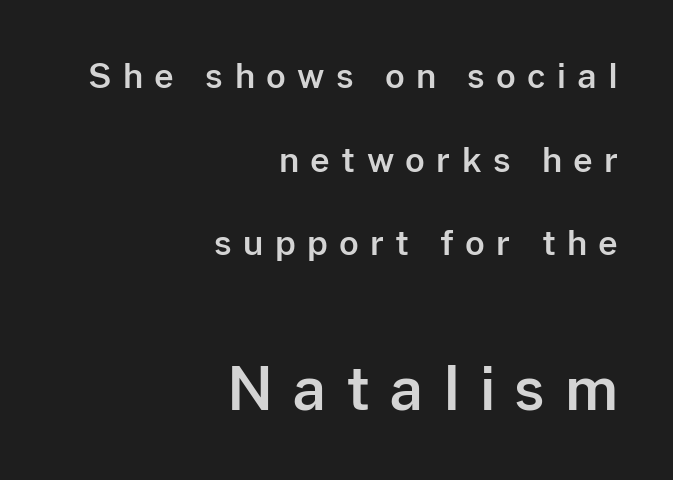
{"serif": "no", "italic": "no", "width": "normal", "stroke_contrast": "low", "x_height": "medium", "monospaced": "no", "underline": "no", "align": "right", "line_spacing": "loose", "line_spacing_ratio": 2.46, "letter_spacing": "wide", "letter_spacing_em": 0.33, "larger_block": "second", "size_ratio": 1.74, "glyph_px": 59}
